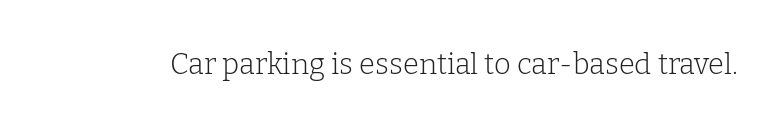
{"serif": "yes", "italic": "no", "bold": "no", "weight": "light", "width": "normal", "stroke_contrast": "low", "x_height": "medium", "monospaced": "no", "underline": "no", "letter_spacing": "normal", "letter_spacing_em": 0.0, "glyph_px": 29}
